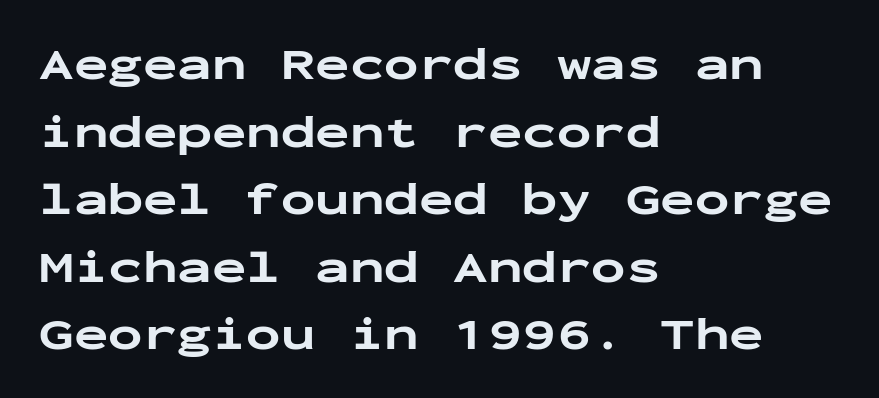
The designer left line spacing at the default. Clear beneath every line of the passage. The lines in this sample share a left origin and differ only in where they stop. Font category for this specimen: sans-serif.
